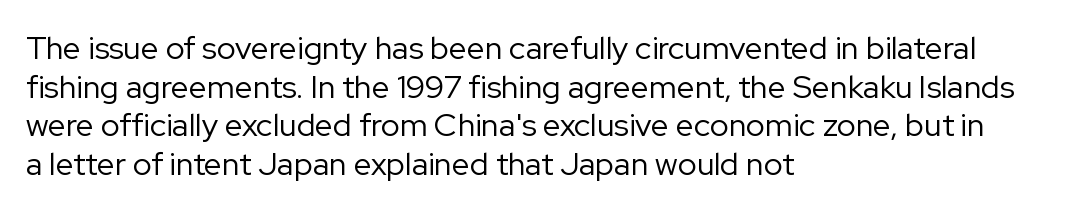
These lines are rendered in a variable-pitch font. The weight tops out at a normal text grade. Spacing between characters is what you'd get straight out of the box. The baseline area is clear.
